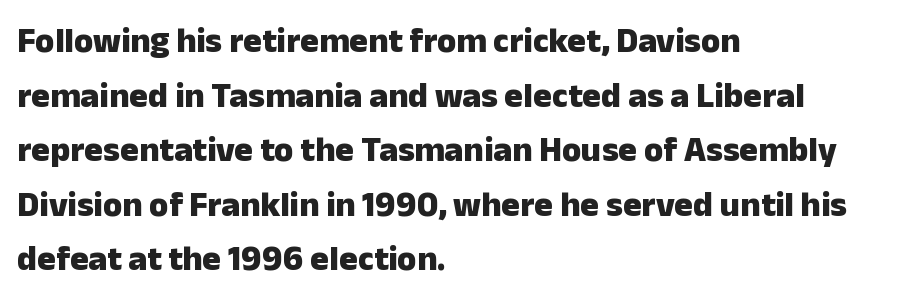
Q: Is the text bold? A: Yes.
Q: Is the text italic (slanted)? A: No, it is upright.
Q: Is the typeface a serif or a sans-serif typeface? A: Sans-serif.
Q: Is the text underlined? A: No.
Q: How is the paragraph aligned? A: Left-aligned.
Q: Is the spacing between letters normal or unusually wide? A: Normal.
Q: Is the spacing between lines tight, normal or loose? A: Normal.
Q: Width (condensed, normal, or wide)? A: Normal.
Q: Stroke contrast? A: Low.
Q: x-height? A: Medium.
Q: Monospaced? A: No.
